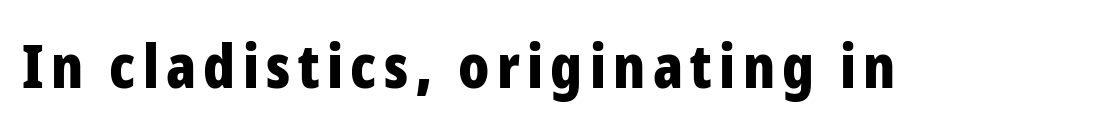
The foot of each line stays bare and open. Compared with an ordinary text face, these strokes are far heavier — a full bold. A sans-serif font was chosen for this passage. Unlike italic type, these characters show no tilt at all. Proportional: the letters do not fall into vertical columns.
